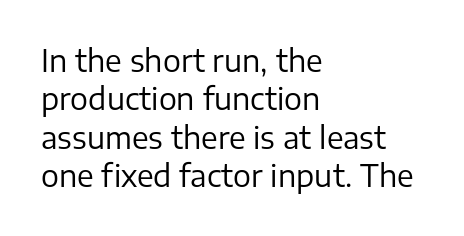
Q: Is the text bold? A: No.
Q: Is the text italic (slanted)? A: No, it is upright.
Q: Is the typeface a serif or a sans-serif typeface? A: Sans-serif.
Q: Is the text underlined? A: No.
Q: How is the paragraph aligned? A: Left-aligned.
Q: Is the spacing between letters normal or unusually wide? A: Normal.
Q: Is the spacing between lines tight, normal or loose? A: Normal.
Q: Width (condensed, normal, or wide)? A: Normal.
Q: Stroke contrast? A: Low.
Q: x-height? A: Medium.
Q: Monospaced? A: No.
